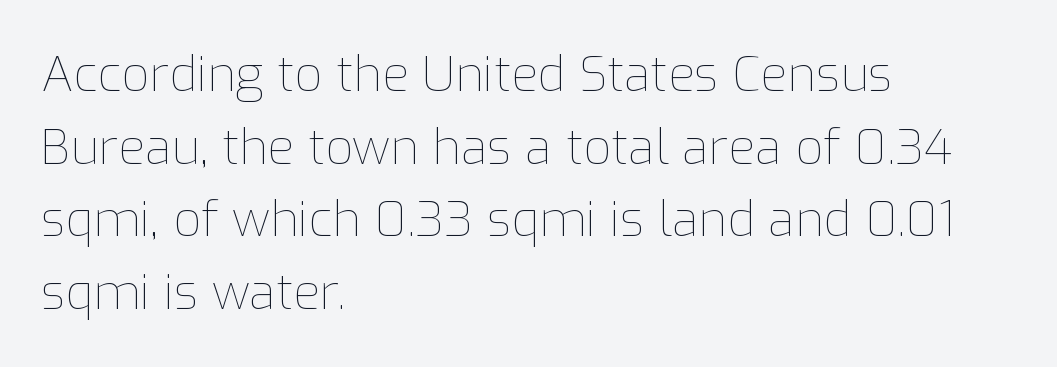
Underlining? Definitely not there. Vertical strokes here are truly vertical. Note the varied advance widths — an 'i' is clearly narrower than an 'm'. Rows of type keep a routine distance in the vertical direction. You could call the tracking neutral — neither tight nor loose. Unbolded letterforms with no extra heft.
